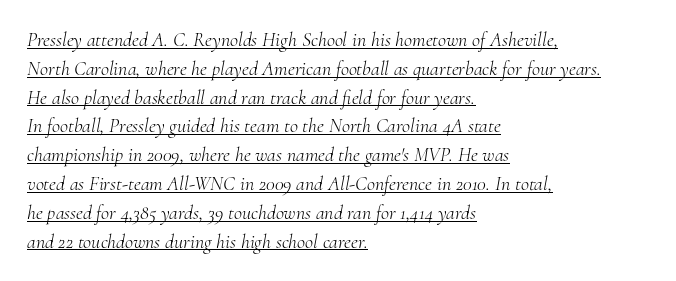
The image shows 20 px text type, italic (leaning right); set left-aligned, normal line spacing (1.44x), normal letter spacing, underlined.
